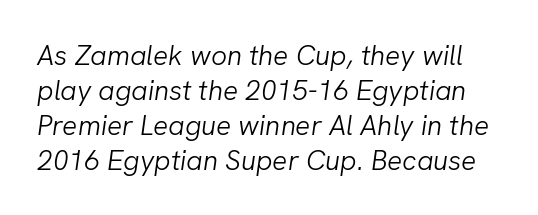
The image shows 28 px light type, italic (leaning right); set normal line spacing (1.25x), normal letter spacing, not underlined; low stroke contrast and a medium x-height.
